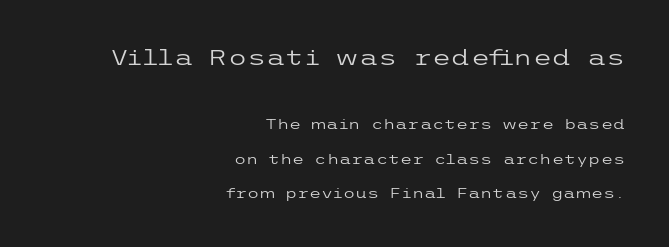
{"italic": "no", "bold": "no", "underline": "no", "align": "right", "line_spacing": "loose", "line_spacing_ratio": 2.47, "letter_spacing": "normal", "letter_spacing_em": 0.0, "larger_block": "first", "size_ratio": 1.57, "glyph_px": 22}
